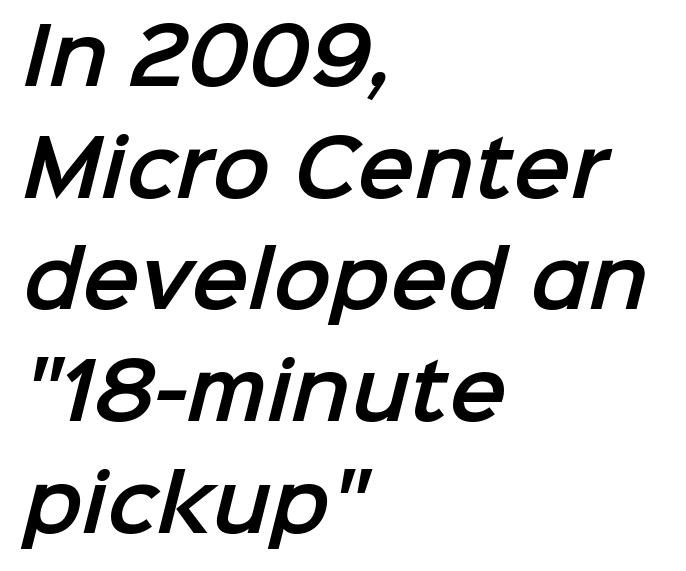
Q: Is the typeface a serif or a sans-serif typeface? A: Sans-serif.
Q: Is the text underlined? A: No.
Q: How is the paragraph aligned? A: Left-aligned.
Q: Is the spacing between letters normal or unusually wide? A: Normal.
Q: Is the spacing between lines tight, normal or loose? A: Normal.
Q: Width (condensed, normal, or wide)? A: Normal.
Q: Stroke contrast? A: Low.
Q: x-height? A: Medium.
Q: Monospaced? A: No.
